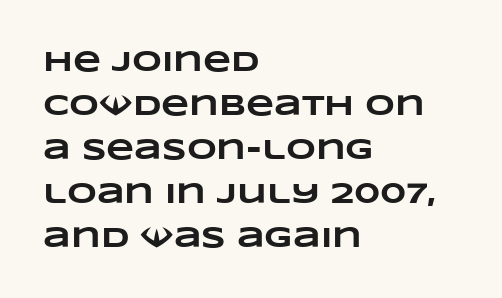
These lines carry a lot of weight — the face is fully bold. If you measured baseline to baseline, you'd find a middling distance. These lines are rendered in a variable-pitch font. These lines are set flush left with a ragged right edge.
